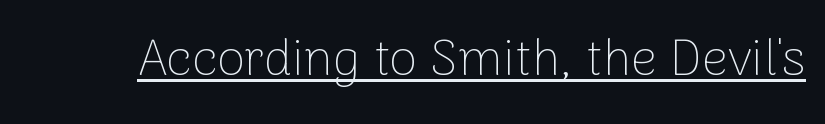
Q: Is the text bold? A: No.
Q: Is the text italic (slanted)? A: No, it is upright.
Q: Is the typeface a serif or a sans-serif typeface? A: Sans-serif.
Q: Is the text underlined? A: Yes.
Q: Is the spacing between letters normal or unusually wide? A: Normal.
Q: Width (condensed, normal, or wide)? A: Normal.
Q: Stroke contrast? A: Low.
Q: x-height? A: Medium.
Q: Monospaced? A: No.
